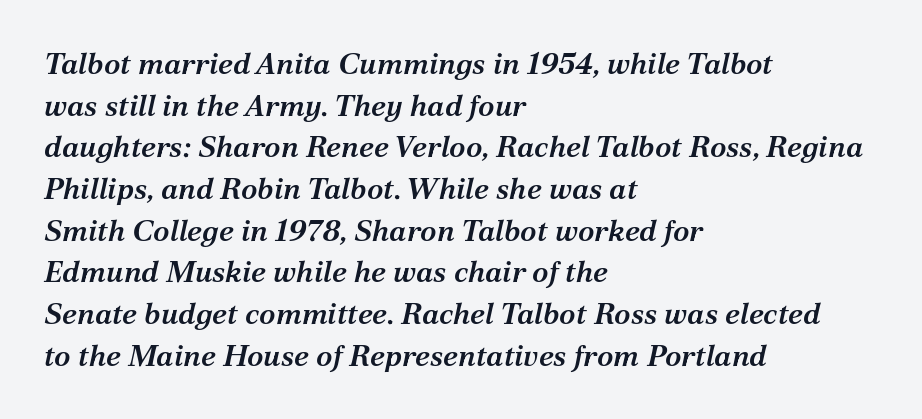
Q: Is the text bold? A: Semi-bold.
Q: Is the text italic (slanted)? A: Yes, it leans right by about 12 degrees.
Q: Is the typeface a serif or a sans-serif typeface? A: Serif.
Q: Is the text underlined? A: No.
Q: How is the paragraph aligned? A: Left-aligned.
Q: Is the spacing between letters normal or unusually wide? A: Normal.
Q: Is the spacing between lines tight, normal or loose? A: Normal.
Q: Width (condensed, normal, or wide)? A: Normal.
Q: Stroke contrast? A: Medium.
Q: x-height? A: Medium.
Q: Monospaced? A: No.
